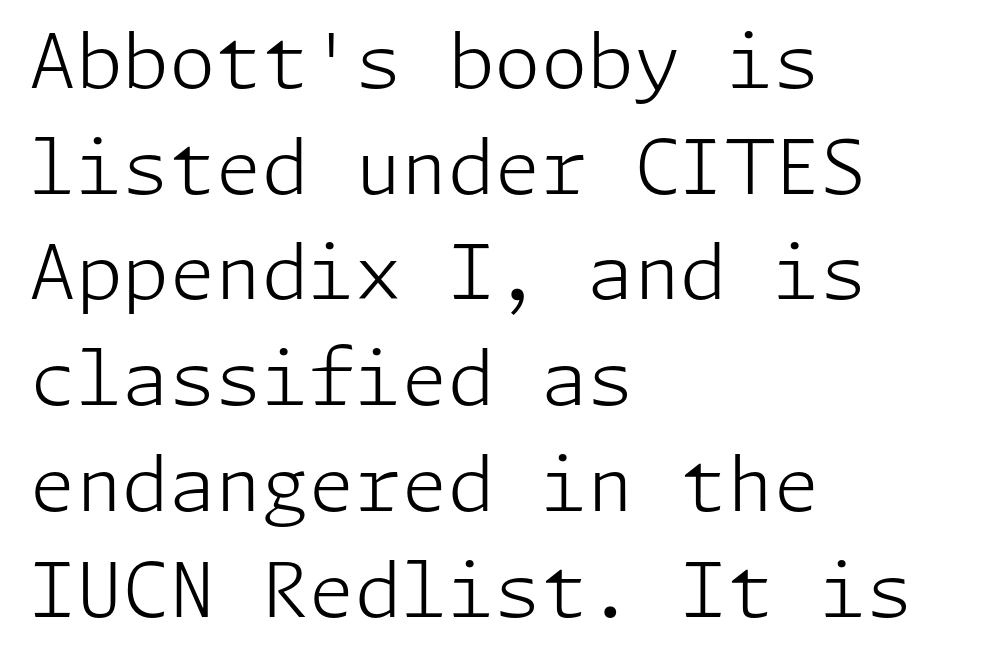
Q: Is the text bold? A: No.
Q: Is the text italic (slanted)? A: No, it is upright.
Q: Is the typeface a serif or a sans-serif typeface? A: Sans-serif.
Q: Is the text underlined? A: No.
Q: How is the paragraph aligned? A: Left-aligned.
Q: Is the spacing between letters normal or unusually wide? A: Normal.
Q: Is the spacing between lines tight, normal or loose? A: Normal.
Q: Width (condensed, normal, or wide)? A: Normal.
Q: Stroke contrast? A: Low.
Q: x-height? A: Medium.
